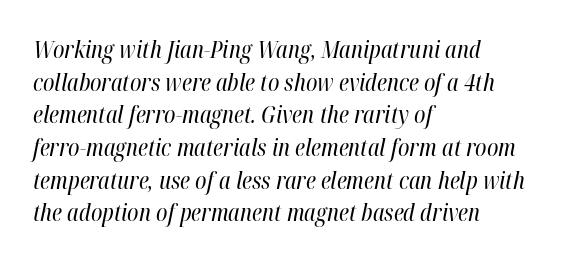
Q: Is the text bold? A: No.
Q: Is the text italic (slanted)? A: Yes, it leans right by about 12 degrees.
Q: Is the text underlined? A: No.
Q: How is the paragraph aligned? A: Left-aligned.
Q: Is the spacing between letters normal or unusually wide? A: Normal.
Q: Is the spacing between lines tight, normal or loose? A: Normal.
